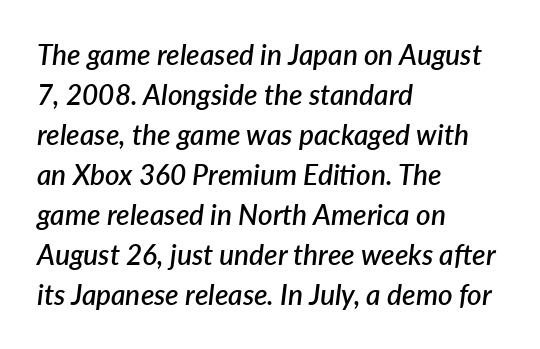
How are the letters spaced? Ordinarily, with no added tracking. When letters slant like this, we call the style italic. Spacing verdict: proportional, widths tailored to each character. The passage shown is semibold, sitting just below true bold. Only glyphs here, with clear space below each row.
